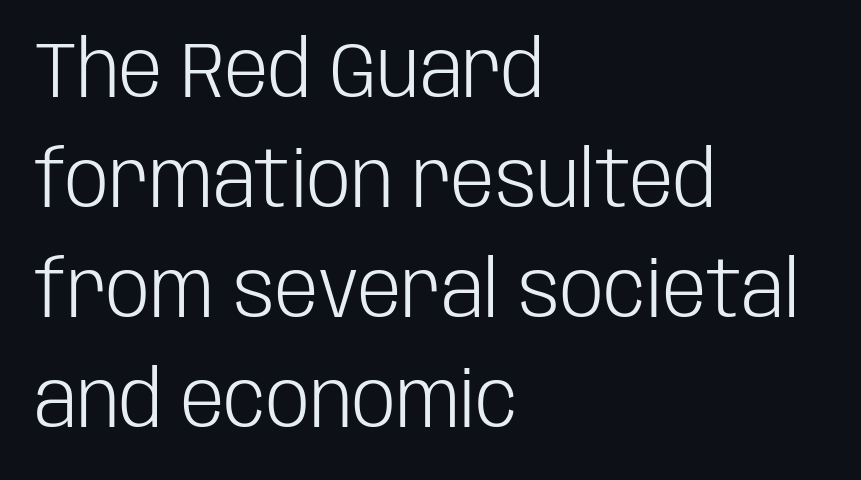
Q: Is the text bold? A: No.
Q: Is the text italic (slanted)? A: No, it is upright.
Q: Is the typeface a serif or a sans-serif typeface? A: Sans-serif.
Q: Is the text underlined? A: No.
Q: How is the paragraph aligned? A: Left-aligned.
Q: Is the spacing between letters normal or unusually wide? A: Normal.
Q: Is the spacing between lines tight, normal or loose? A: Normal.
Q: Width (condensed, normal, or wide)? A: Condensed.
Q: Stroke contrast? A: Low.
Q: x-height? A: Large.
Q: Monospaced? A: No.
